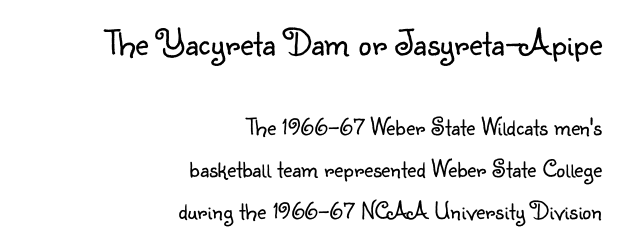
Q: Is the text bold? A: No.
Q: Is the text italic (slanted)? A: No, it is upright.
Q: Is the typeface a serif or a sans-serif typeface? A: Sans-serif.
Q: Is the text underlined? A: No.
Q: How is the paragraph aligned? A: Right-aligned.
Q: Is the spacing between letters normal or unusually wide? A: Normal.
Q: Is the spacing between lines tight, normal or loose? A: Normal.
Q: Which block of text is set in a larger size, the first (top) or the second (bottom)? A: The first (top) one.
Q: Width (condensed, normal, or wide)? A: Normal.
Q: Stroke contrast? A: Low.
Q: x-height? A: Small.
Q: Monospaced? A: No.
